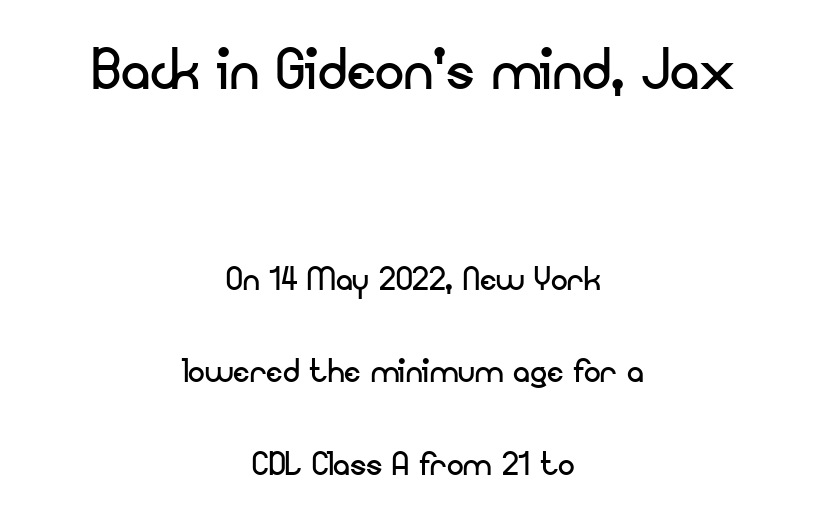
{"serif": "no", "italic": "no", "bold": "no", "weight": "regular", "width": "normal", "stroke_contrast": "low", "x_height": "small", "monospaced": "no", "underline": "no", "align": "center", "line_spacing": "loose", "line_spacing_ratio": 2.2, "letter_spacing": "normal", "letter_spacing_em": 0.0, "larger_block": "first", "size_ratio": 1.74, "glyph_px": 73}
